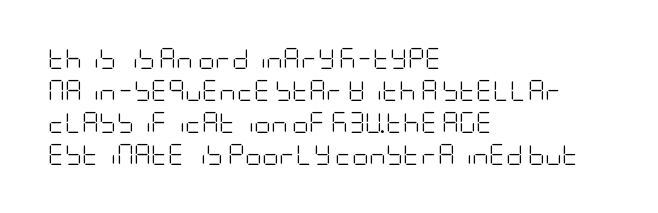
Q: Is the text bold? A: No.
Q: Is the text italic (slanted)? A: No, it is upright.
Q: Is the text underlined? A: No.
Q: How is the paragraph aligned? A: Left-aligned.
Q: Is the spacing between letters normal or unusually wide? A: Normal.
Q: Is the spacing between lines tight, normal or loose? A: Normal.
